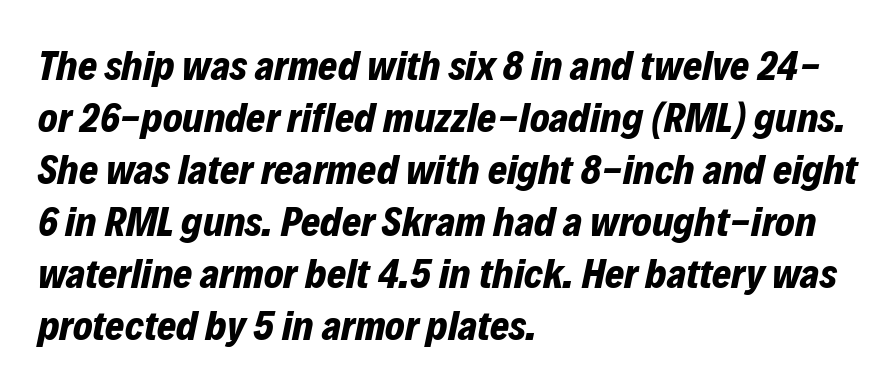
Students, note that the glyphs here touch the page at normal intervals. The lines are quadded left. Looks like regular typesetting: each glyph gets only the width it needs. The font is running at its bold setting. The letters are slanted; this is an italic face. A bare baseline throughout the passage.
